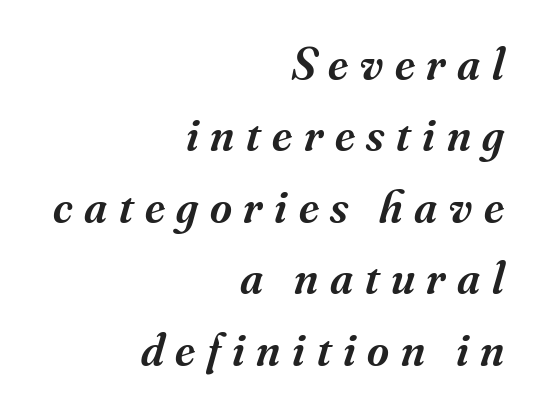
The image shows 47 px semibold serif type, italic (leaning right); set right-aligned, normal line spacing (1.52x), unusually wide letter spacing (+0.25 em), not underlined; medium stroke contrast and a small x-height.
